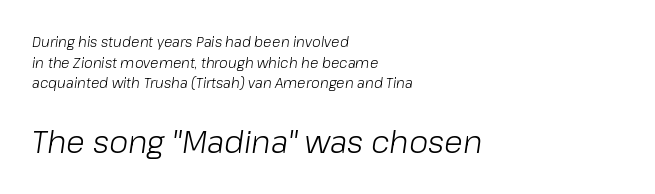
Short note: letters normally spaced. The line-height multiplier appears to be the usual default. Vertical stems look standard width or narrower in stroke. Short and long lines alike share a common starting point at left.
